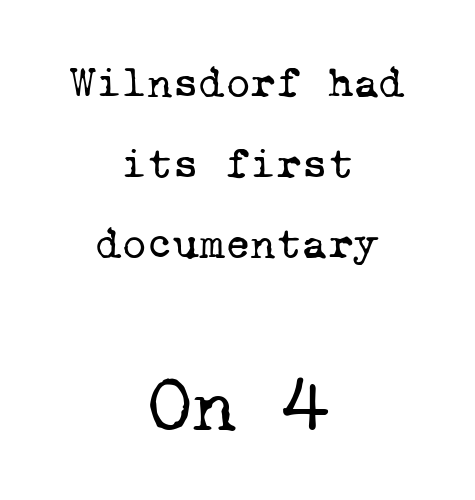
{"serif": "yes", "bold": "no", "weight": "regular", "width": "normal", "stroke_contrast": "low", "x_height": "medium", "monospaced": "yes", "underline": "no", "align": "center", "line_spacing_ratio": 1.83, "letter_spacing": "normal", "letter_spacing_em": 0.0, "larger_block": "second", "size_ratio": 1.75, "glyph_px": 77}
